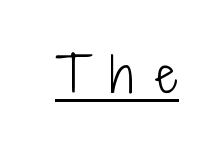
Q: Is the text bold? A: No.
Q: Is the text italic (slanted)? A: No, it is upright.
Q: Is the typeface a serif or a sans-serif typeface? A: Sans-serif.
Q: Is the text underlined? A: Yes.
Q: Is the spacing between letters normal or unusually wide? A: Unusually wide.
Q: Width (condensed, normal, or wide)? A: Condensed.
Q: Stroke contrast? A: Low.
Q: x-height? A: Medium.
Q: Monospaced? A: No.
